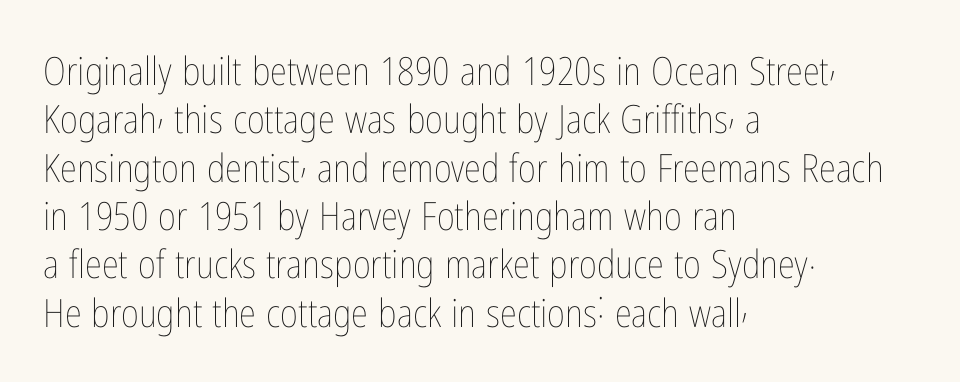
Descenders hang freely into open space. These lines are rendered in a variable-pitch font. Stroke thickness stays within the range of a standard reading face or lighter. These lines are set flush left with a ragged right edge. You can tell it's not italic because the verticals are truly vertical. The face used here is rendered with its standard letterfit.
